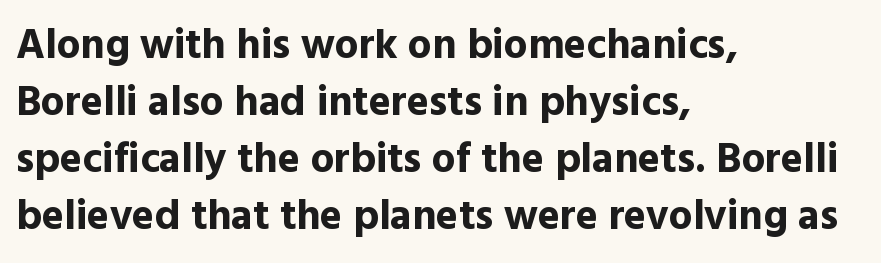
Character widths vary here, with narrow letters taking less room than wide ones. These lines stack with their left ends in a neat column. The text was rendered using a sans face with plain stroke endings. The strokes are fattened all the way to bold. Letter spacing: default. Honestly, the row spacing looks completely unremarkable.
